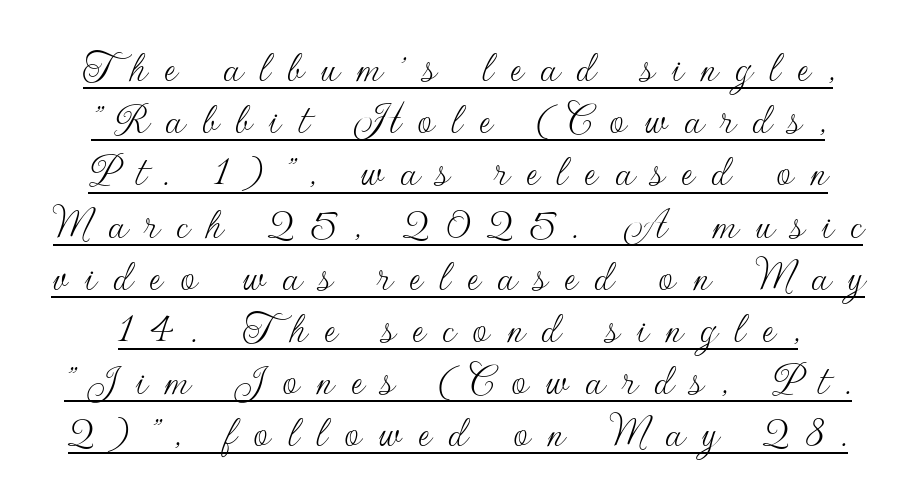
The image shows 47 px thin sans-serif type; set tight line spacing (1.11x), unusually wide letter spacing (+0.37 em), underlined; low stroke contrast and a small x-height.
